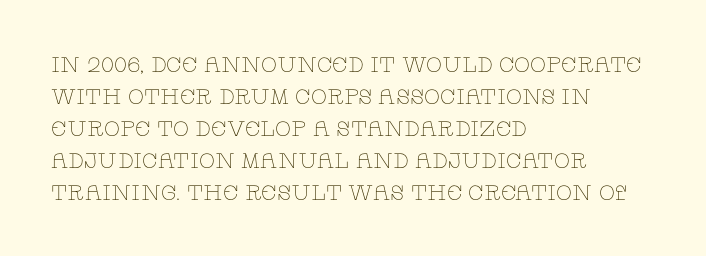
The image shows 21 px text type, upright; set left-aligned, normal line spacing (1.52x), normal letter spacing, not underlined.
